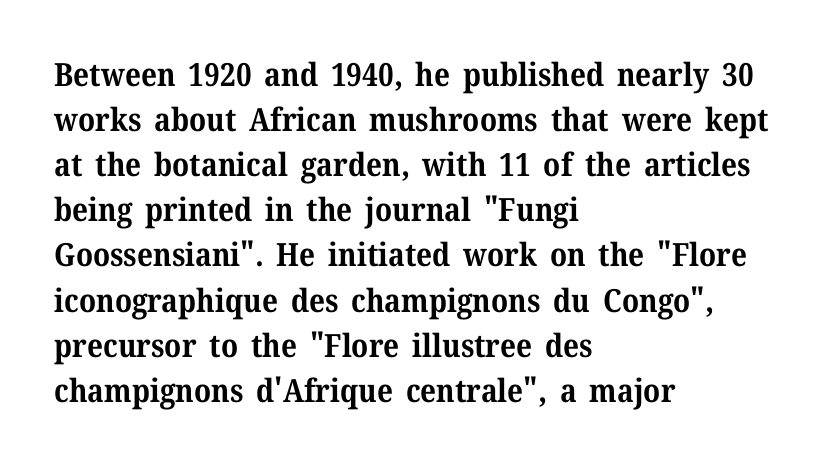
{"serif": "yes", "italic": "no", "bold": "yes", "weight": "bold", "width": "normal", "stroke_contrast": "medium", "x_height": "medium", "monospaced": "no", "underline": "no", "align": "left", "line_spacing": "normal", "line_spacing_ratio": 1.41, "letter_spacing": "normal", "letter_spacing_em": 0.0, "glyph_px": 32}
